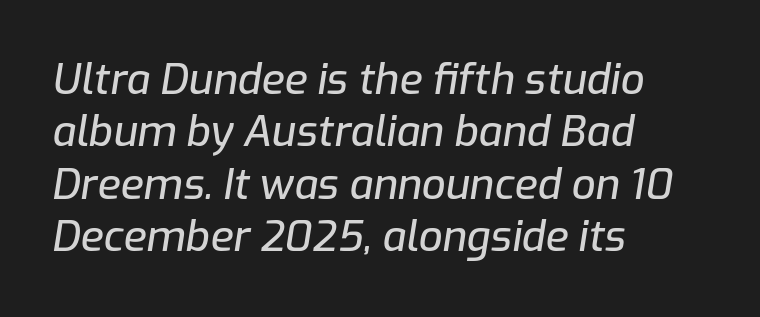
The image shows 42 px text type, italic (leaning right); set left-aligned, normal line spacing (1.25x), normal letter spacing, not underlined; low stroke contrast and a medium x-height.
